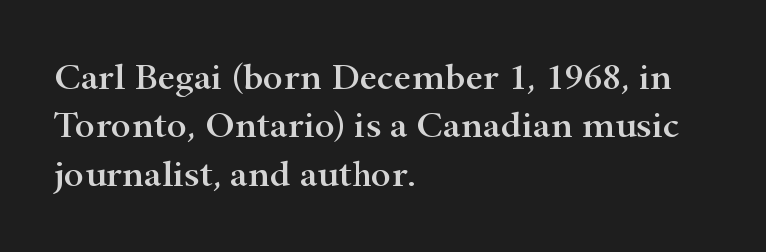
The image shows 38 px wide serif type, upright; set left-aligned, normal line spacing (1.27x), normal letter spacing, not underlined; high stroke contrast and a small x-height.
